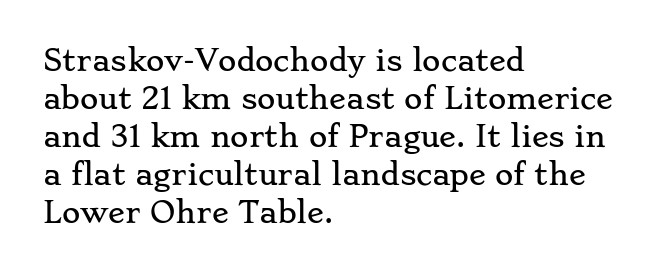
{"serif": "yes", "italic": "no", "width": "wide", "stroke_contrast": "low", "x_height": "small", "monospaced": "no", "underline": "no", "align": "left", "line_spacing": "normal", "line_spacing_ratio": 1.36, "letter_spacing": "normal", "letter_spacing_em": 0.0, "glyph_px": 28}
